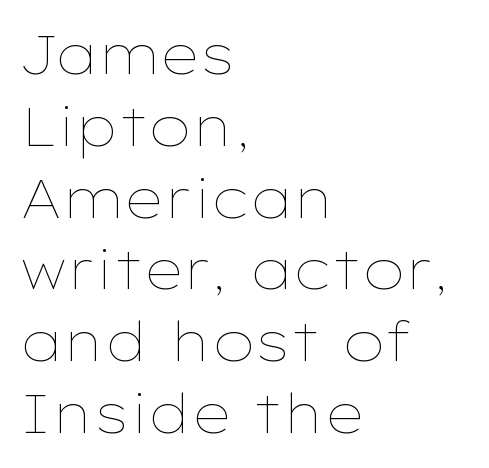
Q: Is the text bold? A: No.
Q: Is the text italic (slanted)? A: No, it is upright.
Q: Is the text underlined? A: No.
Q: How is the paragraph aligned? A: Left-aligned.
Q: Is the spacing between letters normal or unusually wide? A: Normal.
Q: Is the spacing between lines tight, normal or loose? A: Normal.
Q: Width (condensed, normal, or wide)? A: Wide.
Q: Stroke contrast? A: Low.
Q: x-height? A: Medium.
Q: Monospaced? A: No.
